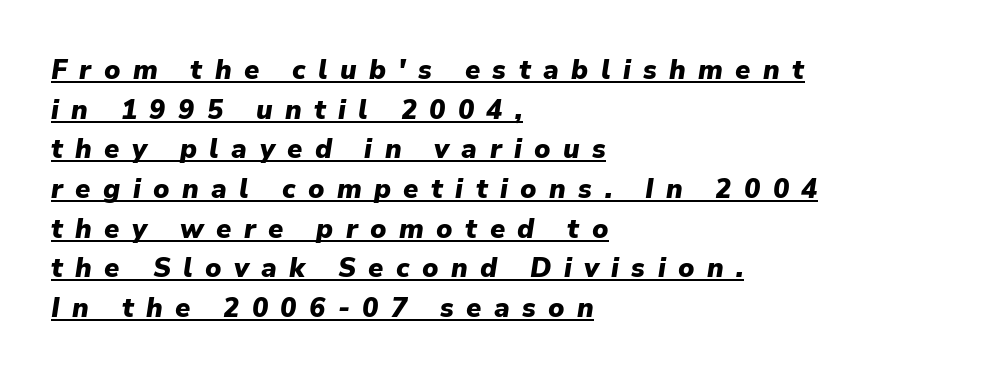
Quick note: italic. Words appear elongated and porous because spacing is wide. These characters rest on top of a visible drawn line. A typesetter would call this leading conventional body-copy spacing.
